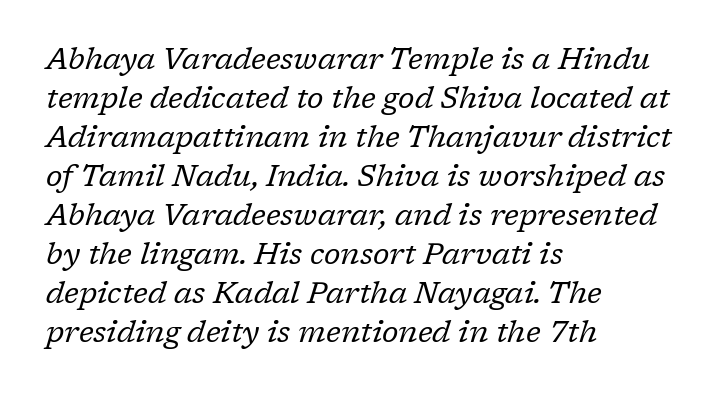
On a weight scale, this lands at 450 or below. This sample has the flowing, uneven cadence of proportional lettering. Serifs: yes, visible at the terminals of the letterforms. Summary of vertical rhythm: regular, with standard interline spacing. The whole block is typeset with a tilt. Default kerning and tracking; the words read as compact shapes.
